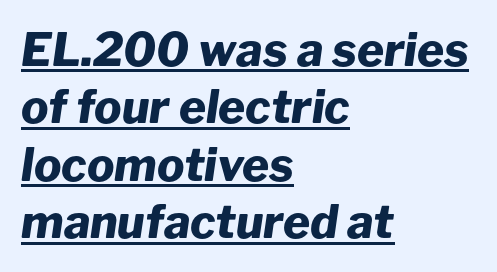
The image shows 46 px heavy type, italic (leaning right); set left-aligned, normal line spacing (1.25x), normal letter spacing, underlined; low stroke contrast and a medium x-height.
